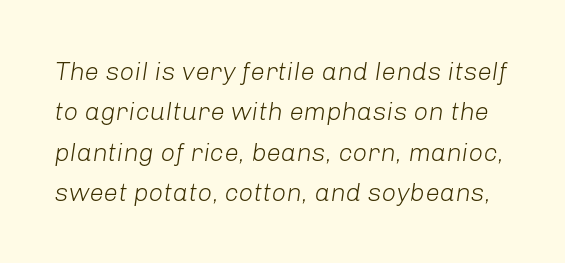
{"italic": "yes", "lean": "right", "slant_degrees": 8, "bold": "no", "underline": "no", "line_spacing": "normal", "line_spacing_ratio": 1.55, "letter_spacing": "normal", "letter_spacing_em": 0.0, "glyph_px": 26}
